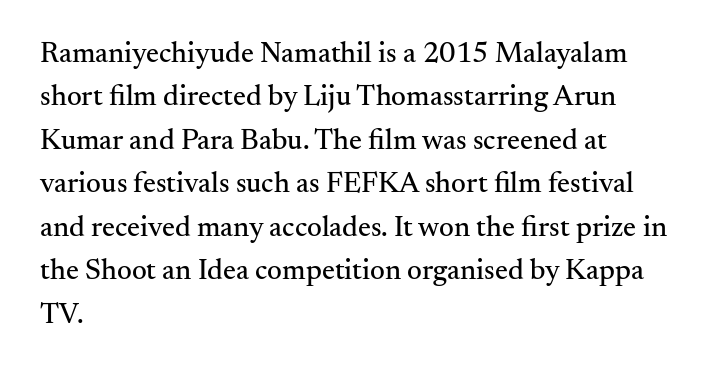
The image shows 29 px serif type, upright; set left-aligned, normal line spacing (1.5x), normal letter spacing, not underlined; medium stroke contrast and a small x-height.
